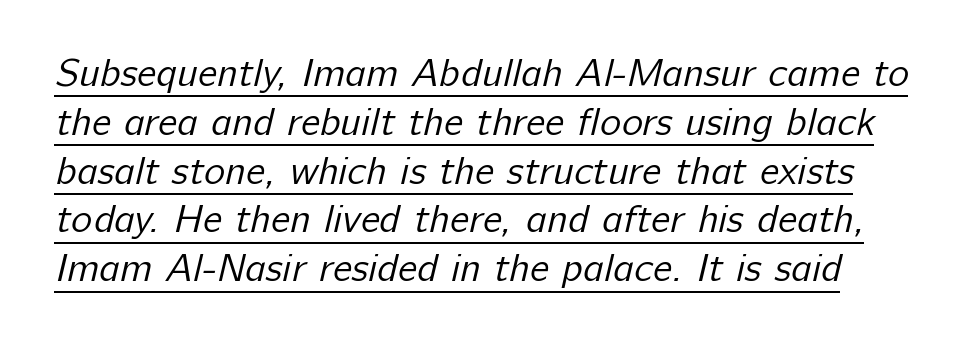
The image shows 40 px regular-weight sans-serif type; set line spacing 1.22x, normal letter spacing, underlined; low stroke contrast and a medium x-height.
